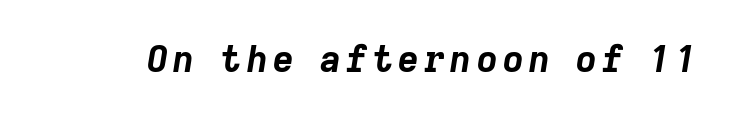
{"italic": "yes", "lean": "right", "slant_degrees": 9, "bold": "yes", "weight": "bold", "width": "normal", "stroke_contrast": "low", "x_height": "medium", "monospaced": "no", "underline": "no", "glyph_px": 36}
